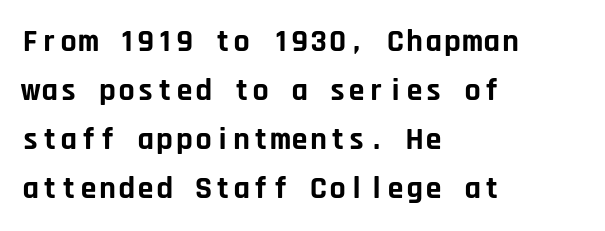
{"serif": "no", "italic": "no", "bold": "yes", "weight": "bold", "width": "normal", "stroke_contrast": "low", "x_height": "large", "monospaced": "yes", "underline": "no", "align": "left", "line_spacing": "normal", "line_spacing_ratio": 1.53, "letter_spacing": "normal", "letter_spacing_em": 0.0, "glyph_px": 32}
